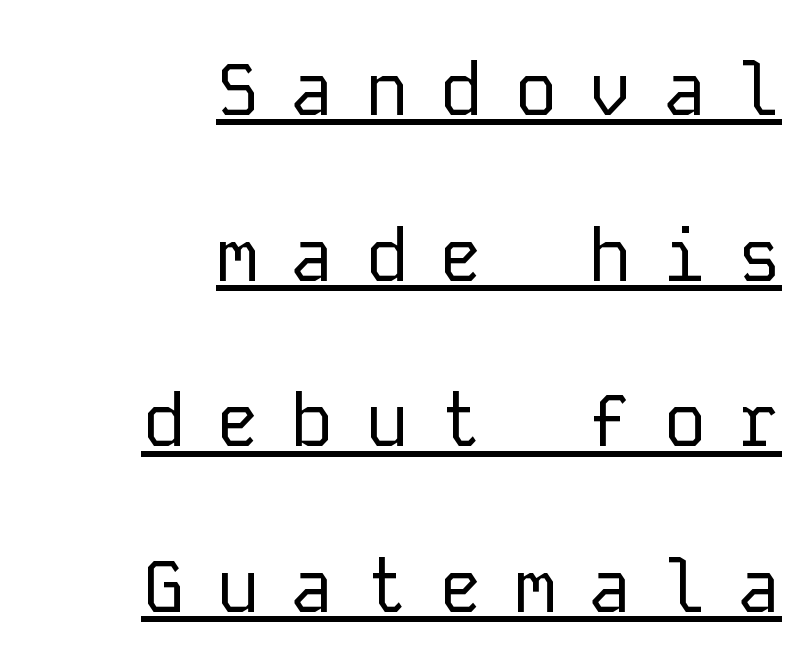
{"serif": "no", "italic": "no", "bold": "no", "weight": "regular", "width": "normal", "stroke_contrast": "low", "x_height": "medium", "monospaced": "yes", "underline": "yes", "align": "right", "line_spacing": "loose", "line_spacing_ratio": 2.27, "letter_spacing": "wide", "letter_spacing_em": 0.42, "glyph_px": 73}
